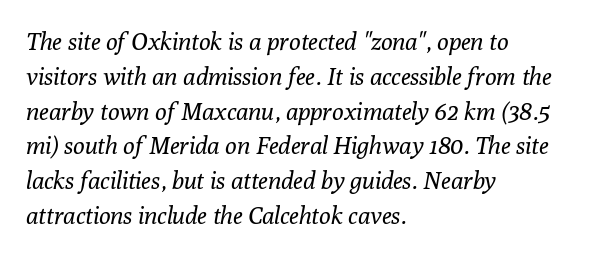
{"italic": "yes", "lean": "right", "slant_degrees": 10, "bold": "no", "underline": "no", "align": "left", "line_spacing": "normal", "line_spacing_ratio": 1.45, "letter_spacing": "normal", "letter_spacing_em": 0.0, "glyph_px": 24}
